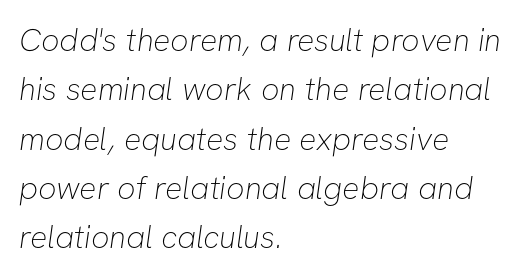
Q: Is the text bold? A: No.
Q: Is the typeface a serif or a sans-serif typeface? A: Sans-serif.
Q: Is the text underlined? A: No.
Q: How is the paragraph aligned? A: Left-aligned.
Q: Is the spacing between letters normal or unusually wide? A: Normal.
Q: Is the spacing between lines tight, normal or loose? A: Normal.
Q: Width (condensed, normal, or wide)? A: Normal.
Q: Stroke contrast? A: Low.
Q: x-height? A: Medium.
Q: Monospaced? A: No.
